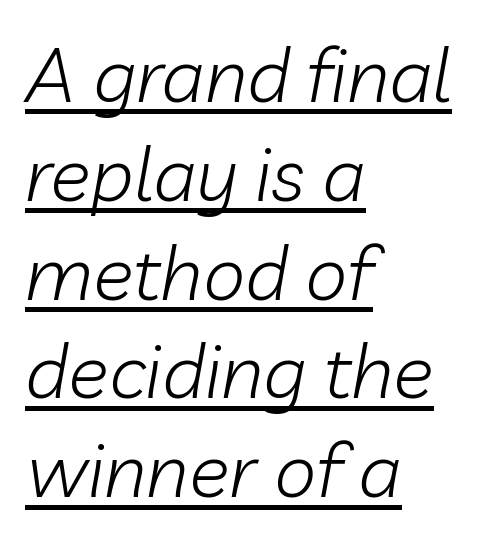
Compared with a typical body face, this is equally light or lighter still. Varying glyph widths throughout — classic text-font behaviour. Posture: slanted. This block has exactly the height ordinary leading produces. Horizontally, the lines are justified to the leading edge only. This sample uses plain, unmodified letter spacing.
